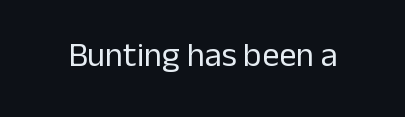
The image shows 34 px regular-weight sans-serif type, upright; set normal letter spacing, not underlined; low stroke contrast and a medium x-height.
